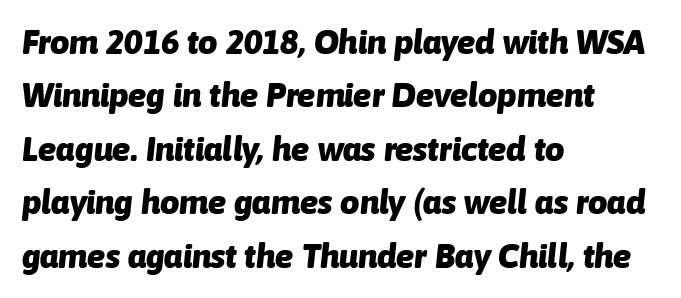
The image shows 34 px heavy type, italic (leaning right); set left-aligned, normal line spacing (1.57x), normal letter spacing, not underlined; low stroke contrast and a medium x-height.
